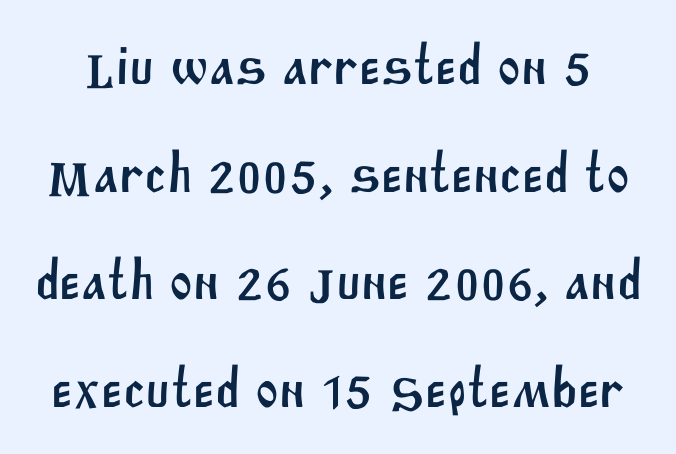
The image shows 56 px sans-serif type; set loose line spacing (1.92x), normal letter spacing, not underlined; medium stroke contrast and a large x-height.
